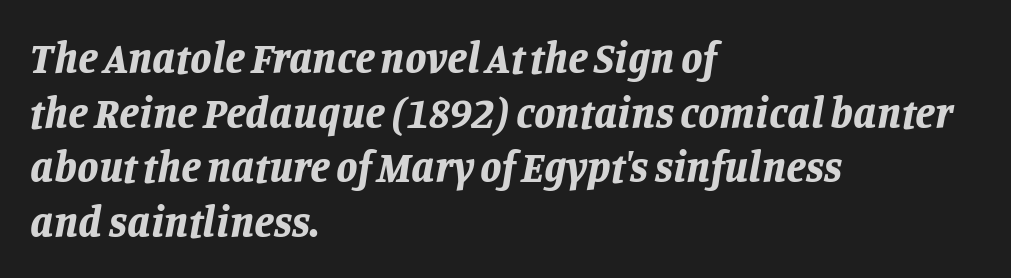
Q: Is the text bold? A: Yes.
Q: Is the text italic (slanted)? A: Yes, it leans right by about 11 degrees.
Q: Is the text underlined? A: No.
Q: How is the paragraph aligned? A: Left-aligned.
Q: Is the spacing between letters normal or unusually wide? A: Normal.
Q: Is the spacing between lines tight, normal or loose? A: Normal.
Q: Width (condensed, normal, or wide)? A: Normal.
Q: Stroke contrast? A: Low.
Q: x-height? A: Large.
Q: Monospaced? A: No.
